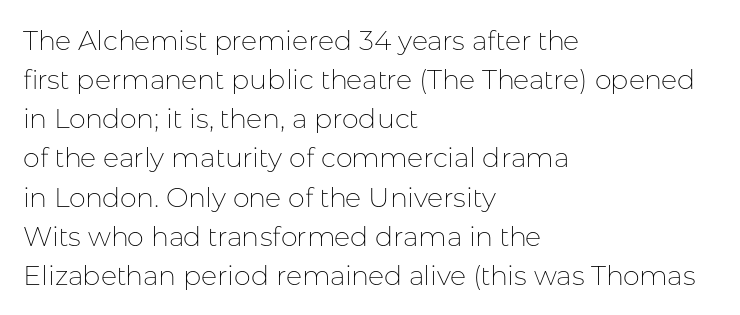
The image shows 27 px text type, upright; set left-aligned, normal line spacing (1.45x), normal letter spacing, not underlined.
